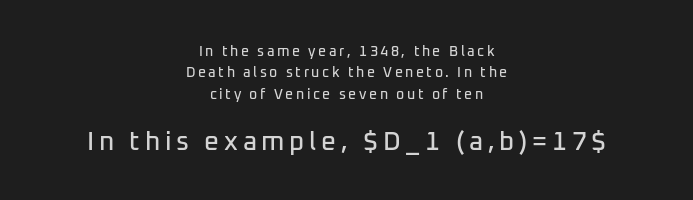
The image shows 26 px text type, upright; set centered, normal line spacing (1.52x), not underlined; the second (bottom) block is 1.86x larger.
